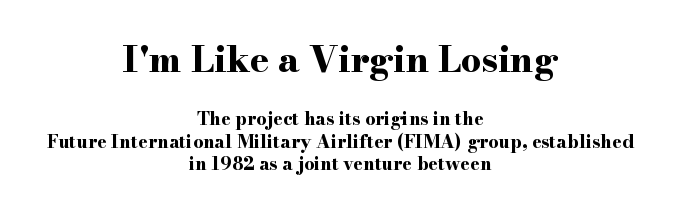
There is no visible air inserted between adjacent glyphs. This sample uses an upright cut, with every glyph sitting square on the baseline. Horizontally, the lines are justified to the midpoint only. Underlining? Definitely not there. Notice how thick the strokes are: this is what a full bold looks like.
